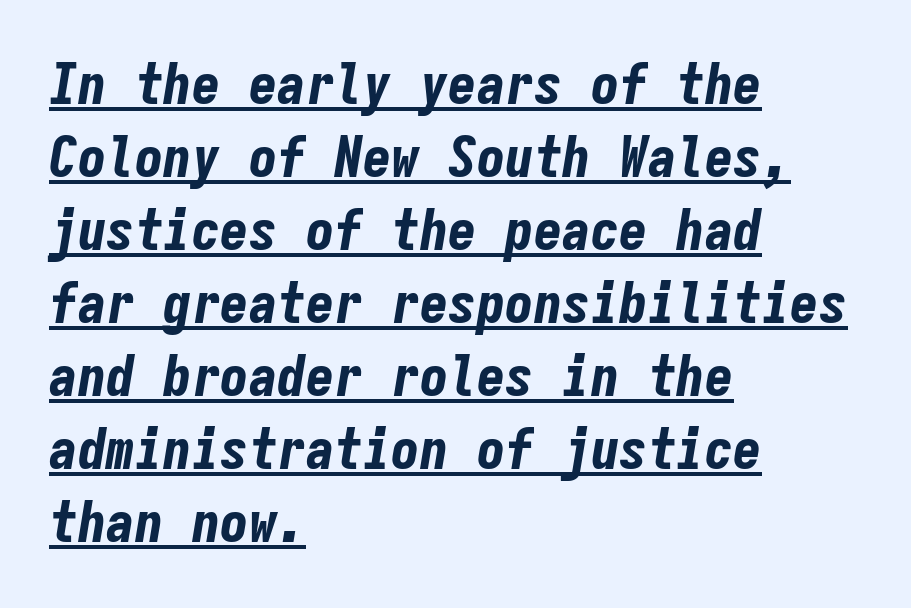
{"italic": "yes", "lean": "right", "slant_degrees": 9, "bold": "yes", "weight": "bold", "width": "condensed", "stroke_contrast": "low", "x_height": "medium", "monospaced": "yes", "underline": "yes", "align": "left", "line_spacing": "normal", "line_spacing_ratio": 1.28, "letter_spacing": "normal", "letter_spacing_em": 0.0, "glyph_px": 57}
